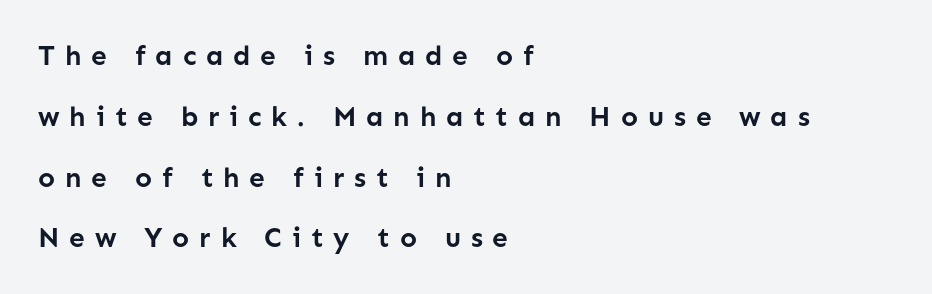
Q: Is the text bold? A: Yes.
Q: Is the text italic (slanted)? A: No, it is upright.
Q: Is the typeface a serif or a sans-serif typeface? A: Sans-serif.
Q: Is the text underlined? A: No.
Q: How is the paragraph aligned? A: Left-aligned.
Q: Is the spacing between letters normal or unusually wide? A: Unusually wide.
Q: Is the spacing between lines tight, normal or loose? A: Loose.
Q: Width (condensed, normal, or wide)? A: Normal.
Q: Stroke contrast? A: Low.
Q: x-height? A: Medium.
Q: Monospaced? A: No.
